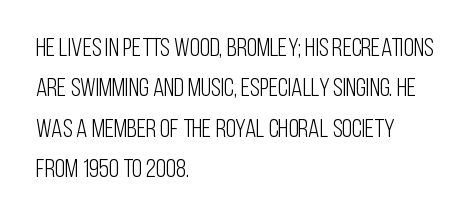
{"italic": "no", "bold": "no", "underline": "no", "align": "left", "line_spacing": "normal", "line_spacing_ratio": 1.55, "letter_spacing": "normal", "letter_spacing_em": 0.0, "glyph_px": 26}
